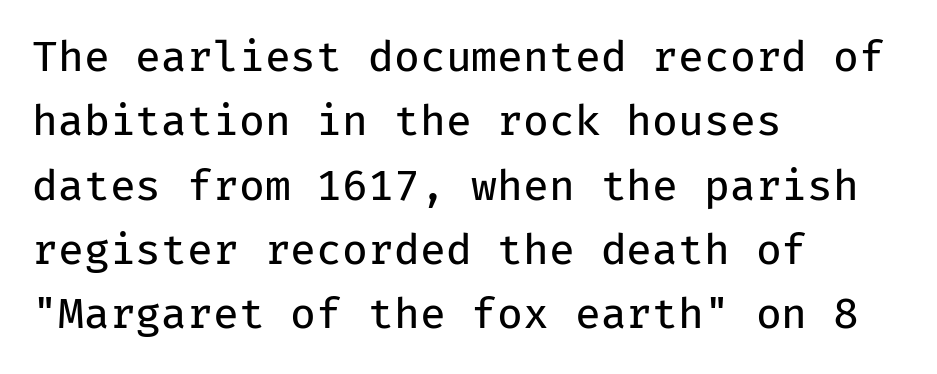
The image shows 42 px regular-weight sans-serif type, upright, monospaced; set left-aligned, normal line spacing (1.53x), normal letter spacing, not underlined; low stroke contrast and a medium x-height.
